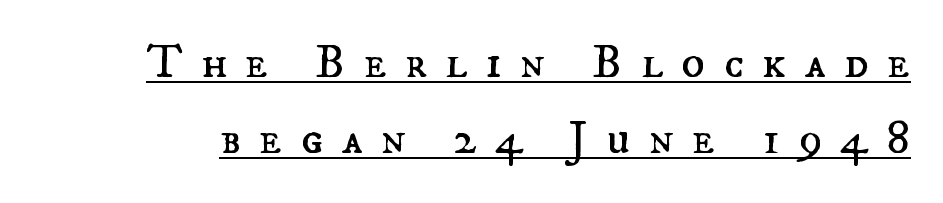
Check the space under the baseline: a stroke is drawn there. The space between consecutive lines is moderate. The horizontal fit of the characters is loose and conspicuously gappy. Does the lettering tilt? It doesn't — this is upright. The strokes are not fattened; the text isn't bold.
